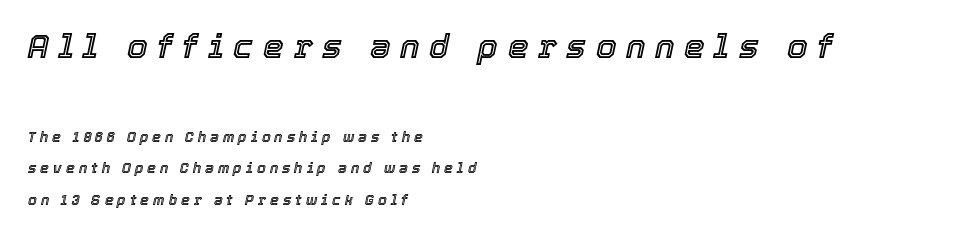
{"italic": "yes", "lean": "right", "slant_degrees": 12, "width": "normal", "x_height": "medium", "monospaced": "no", "underline": "no", "align": "left", "line_spacing": "loose", "line_spacing_ratio": 2.25, "letter_spacing": "wide", "letter_spacing_em": 0.29, "larger_block": "first", "size_ratio": 2.36, "glyph_px": 33}
